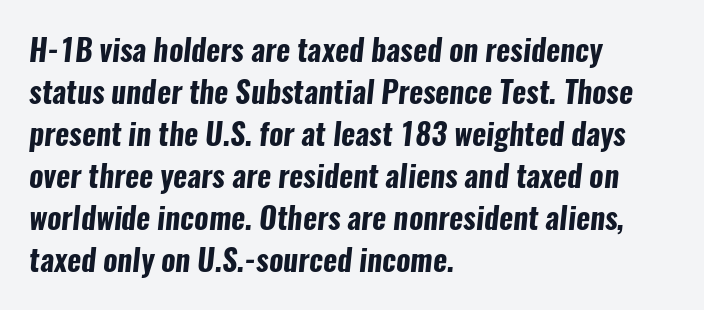
{"serif": "no", "bold": "yes", "weight": "bold", "width": "condensed", "stroke_contrast": "low", "x_height": "medium", "monospaced": "no", "underline": "no", "align": "left", "line_spacing": "normal", "line_spacing_ratio": 1.4, "letter_spacing": "normal", "letter_spacing_em": 0.0, "glyph_px": 30}
